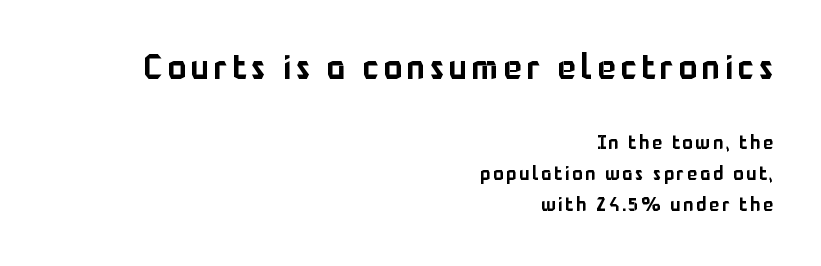
The foot of each line stays bare and open. The specimen reads as upright at a glance. Honestly, the row spacing looks completely unremarkable. Serif or sans? Sans — the stroke terminals are bare. Look at the glyph heights: the upper group is clearly the bigger setting.
